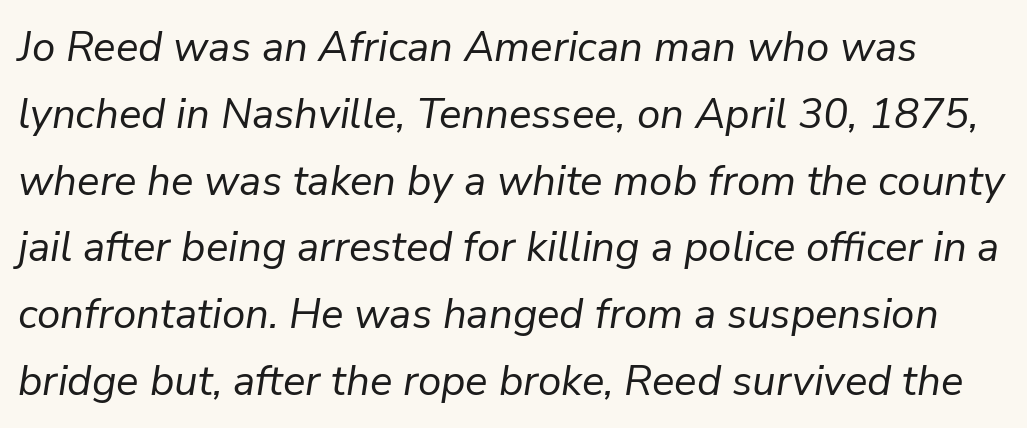
Think standard paragraph weight, or any step lighter than that. Designer's note — italics engaged. Character widths vary here, with narrow letters taking less room than wide ones. The vertical gap from one line to the next is medium. The space beneath each line is pristine and unruled. Nobody touched the tracking dial on this one.
